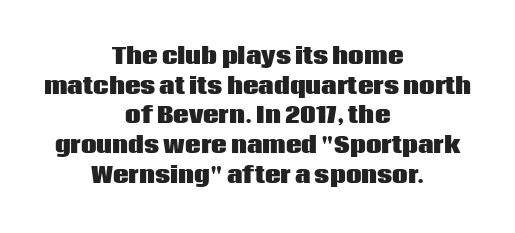
{"italic": "no", "bold": "yes", "underline": "no", "align": "center", "line_spacing": "normal", "line_spacing_ratio": 1.35, "letter_spacing": "normal", "letter_spacing_em": 0.0, "glyph_px": 22}
